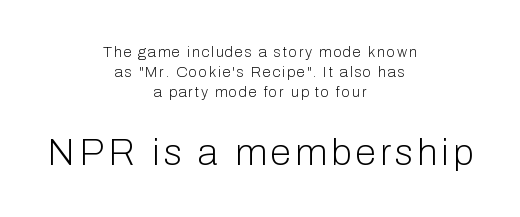
The image shows 37 px light sans-serif type, upright; set centered, normal line spacing (1.33x), not underlined; the second (bottom) block is 2.47x larger; low stroke contrast and a medium x-height.
